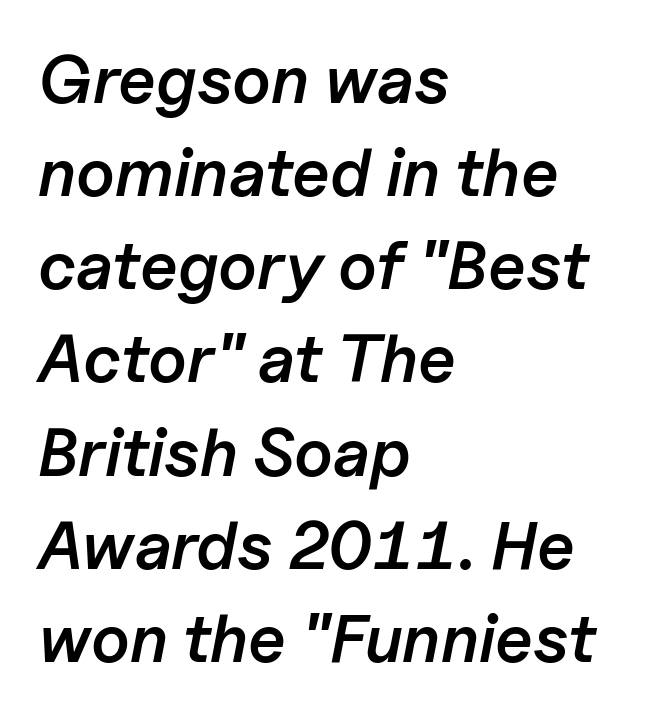
The image shows 67 px semibold type, italic (leaning right); set left-aligned, normal line spacing (1.39x), normal letter spacing, not underlined; low stroke contrast and a medium x-height.
